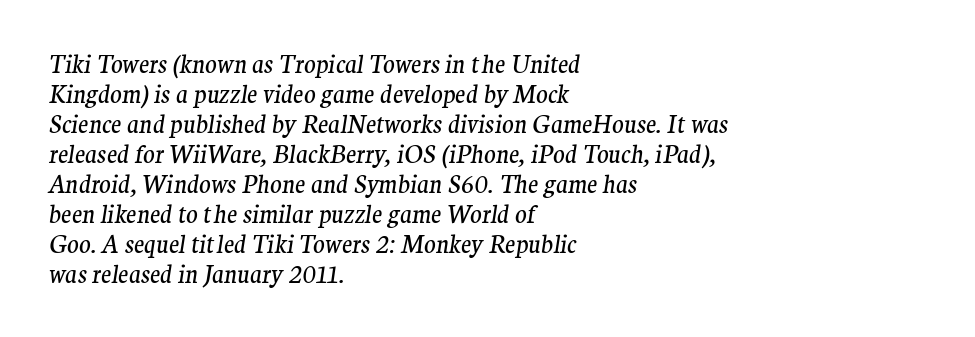
{"italic": "yes", "lean": "right", "slant_degrees": 9, "bold": "no", "underline": "no", "align": "left", "line_spacing": "normal", "line_spacing_ratio": 1.25, "letter_spacing": "normal", "letter_spacing_em": 0.0, "glyph_px": 24}
